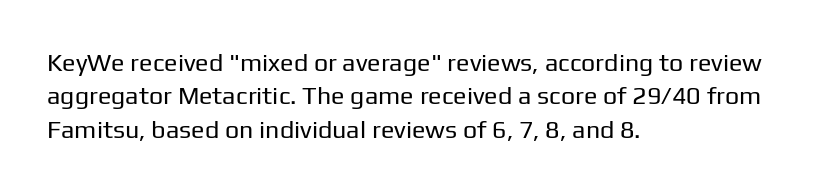
Q: Is the text bold? A: No.
Q: Is the text italic (slanted)? A: No, it is upright.
Q: Is the text underlined? A: No.
Q: How is the paragraph aligned? A: Left-aligned.
Q: Is the spacing between letters normal or unusually wide? A: Normal.
Q: Is the spacing between lines tight, normal or loose? A: Normal.
